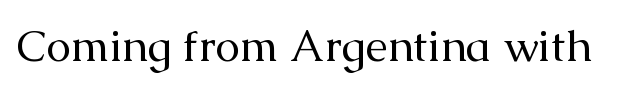
Designer's note — italics off, roman on. Is this a sans? No — the strokes have serifs. Quick note: underline off. This sample uses plain, unmodified letter spacing. Is this a fixed-width face? No — the glyphs have proportional, varying widths.
